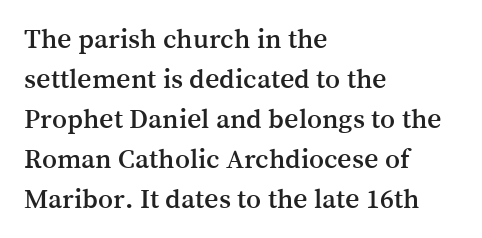
The image shows 28 px serif type, upright; set left-aligned, normal line spacing (1.43x), normal letter spacing, not underlined; medium stroke contrast and a medium x-height.
